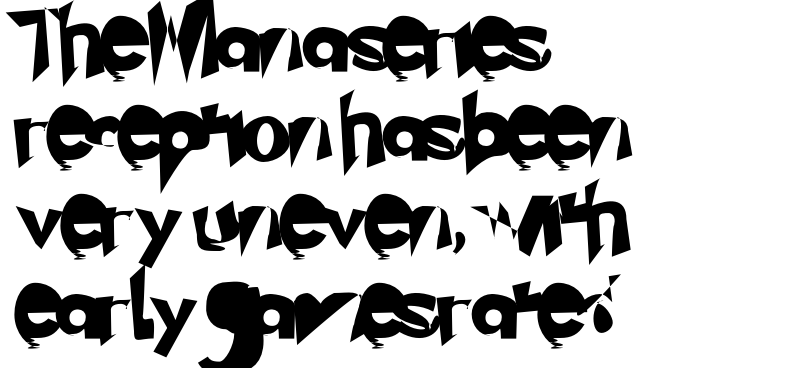
{"serif": "no", "width": "normal", "stroke_contrast": "low", "x_height": "small", "monospaced": "no", "underline": "no", "align": "left", "line_spacing": "normal", "line_spacing_ratio": 1.37, "letter_spacing": "normal", "letter_spacing_em": 0.0, "glyph_px": 65}
